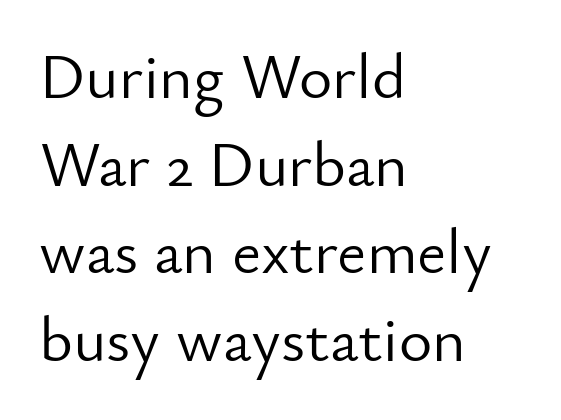
Q: Is the text bold? A: No.
Q: Is the text italic (slanted)? A: No, it is upright.
Q: Is the typeface a serif or a sans-serif typeface? A: Sans-serif.
Q: Is the text underlined? A: No.
Q: How is the paragraph aligned? A: Left-aligned.
Q: Is the spacing between letters normal or unusually wide? A: Normal.
Q: Is the spacing between lines tight, normal or loose? A: Normal.
Q: Width (condensed, normal, or wide)? A: Normal.
Q: Stroke contrast? A: Low.
Q: x-height? A: Small.
Q: Monospaced? A: No.
